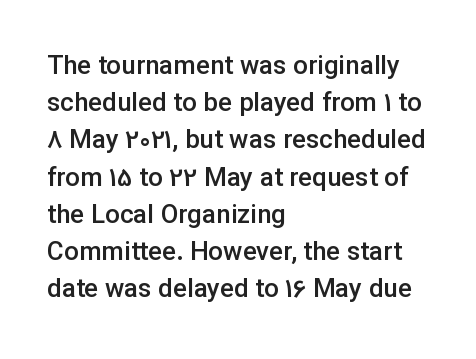
{"italic": "no", "bold": "semi", "underline": "no", "align": "left", "line_spacing": "normal", "line_spacing_ratio": 1.43, "letter_spacing": "normal", "letter_spacing_em": 0.0, "glyph_px": 26}
